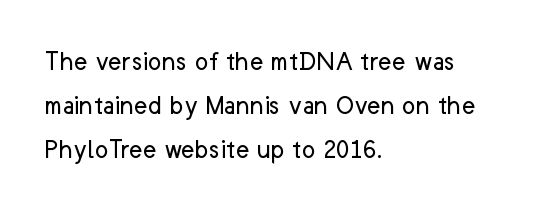
{"serif": "no", "italic": "no", "bold": "no", "weight": "regular", "width": "normal", "stroke_contrast": "low", "x_height": "medium", "monospaced": "no", "underline": "no", "align": "left", "line_spacing": "normal", "line_spacing_ratio": 1.52, "letter_spacing": "normal", "letter_spacing_em": 0.0, "glyph_px": 29}
